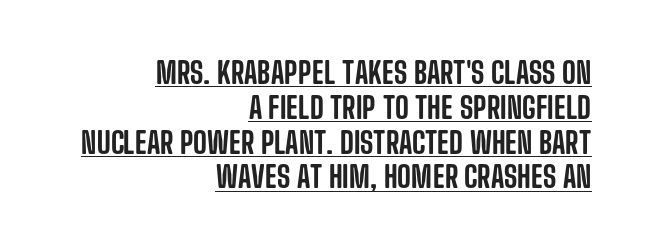
The image shows 30 px condensed sans-serif type, upright; set right-aligned, line spacing 1.16x, normal letter spacing, underlined; low stroke contrast and a large x-height.
